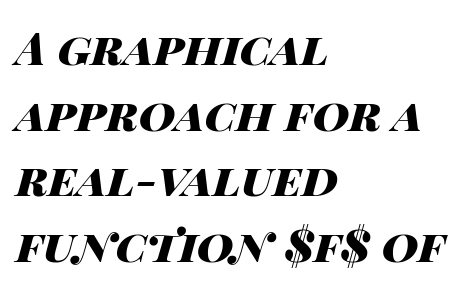
The image shows 45 px heavy, wide type, italic (leaning right); set left-aligned, normal line spacing (1.46x), normal letter spacing, not underlined; high stroke contrast and a large x-height.
